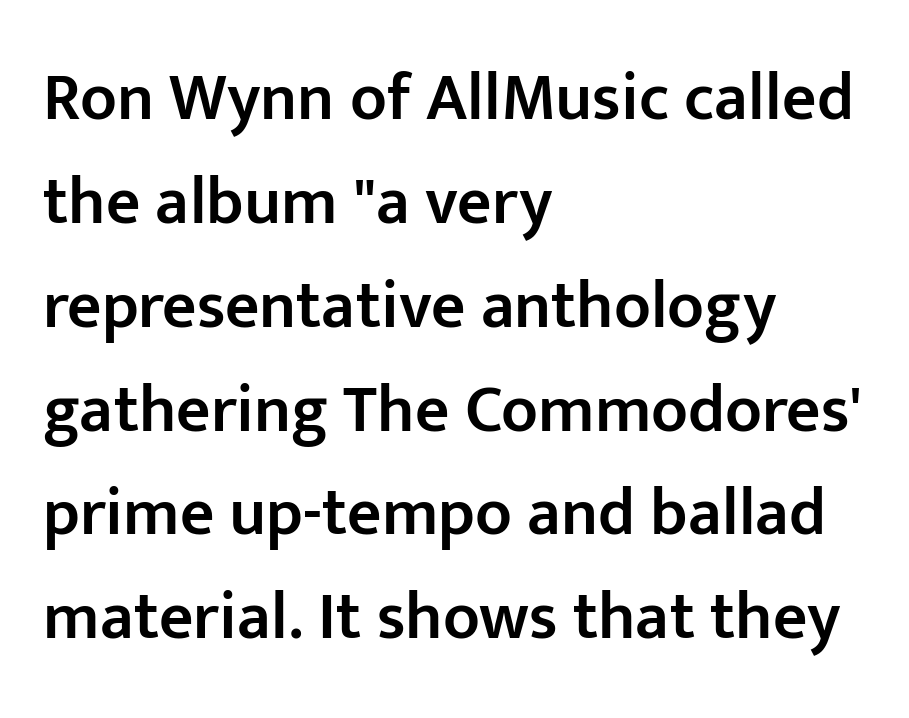
{"serif": "no", "italic": "no", "bold": "semi", "weight": "semibold", "width": "normal", "stroke_contrast": "low", "x_height": "medium", "monospaced": "no", "underline": "no", "align": "left", "line_spacing": "normal", "line_spacing_ratio": 1.55, "letter_spacing": "normal", "letter_spacing_em": 0.0, "glyph_px": 67}
